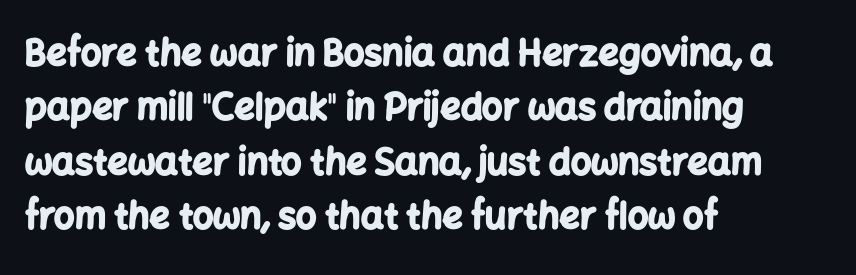
Q: Is the text bold? A: Yes.
Q: Is the text italic (slanted)? A: No, it is upright.
Q: Is the typeface a serif or a sans-serif typeface? A: Sans-serif.
Q: Is the text underlined? A: No.
Q: How is the paragraph aligned? A: Left-aligned.
Q: Is the spacing between letters normal or unusually wide? A: Normal.
Q: Is the spacing between lines tight, normal or loose? A: Normal.
Q: Width (condensed, normal, or wide)? A: Normal.
Q: Stroke contrast? A: Low.
Q: x-height? A: Medium.
Q: Monospaced? A: No.
